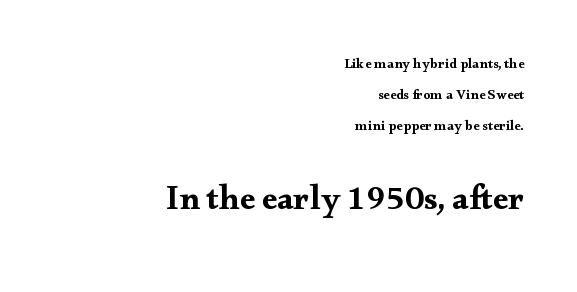
{"serif": "yes", "italic": "no", "width": "wide", "stroke_contrast": "medium", "x_height": "small", "monospaced": "no", "underline": "no", "align": "right", "line_spacing": "loose", "line_spacing_ratio": 2.2, "letter_spacing": "normal", "letter_spacing_em": 0.0, "larger_block": "second", "size_ratio": 2.43, "glyph_px": 34}
